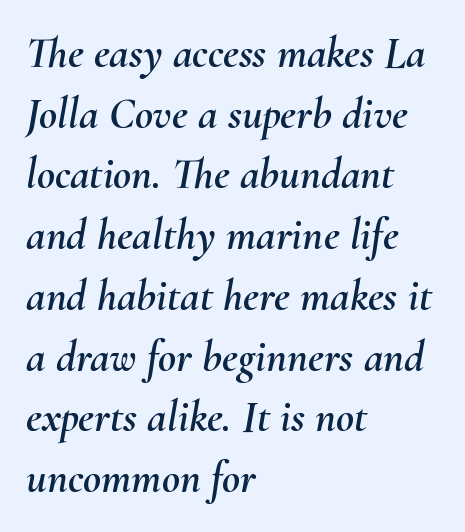
{"italic": "yes", "lean": "right", "slant_degrees": 10, "width": "normal", "stroke_contrast": "medium", "x_height": "small", "monospaced": "no", "underline": "no", "align": "left", "line_spacing": "normal", "line_spacing_ratio": 1.38, "letter_spacing": "normal", "letter_spacing_em": 0.0, "glyph_px": 44}
